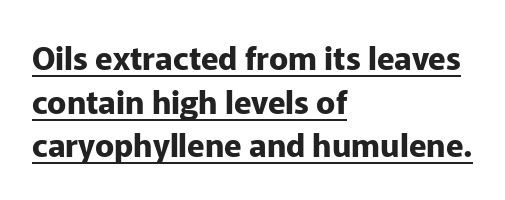
The paragraph shown leans on its left margin. A typesetter would call this proportional, since set widths differ per character. This block has exactly the height ordinary leading produces. Letterform terminals end flat and unadorned throughout the passage. Thick stems and heavy bowls — unmistakably bold.
